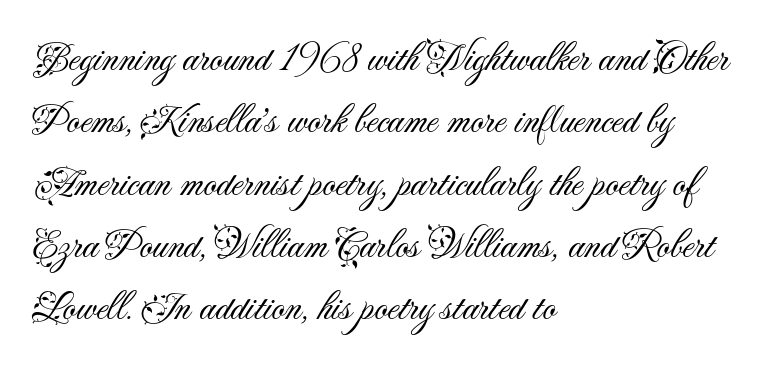
{"serif": "no", "bold": "no", "weight": "light", "width": "normal", "stroke_contrast": "medium", "x_height": "small", "monospaced": "no", "underline": "no", "align": "left", "line_spacing": "normal", "line_spacing_ratio": 1.52, "letter_spacing": "normal", "letter_spacing_em": 0.0, "glyph_px": 41}
